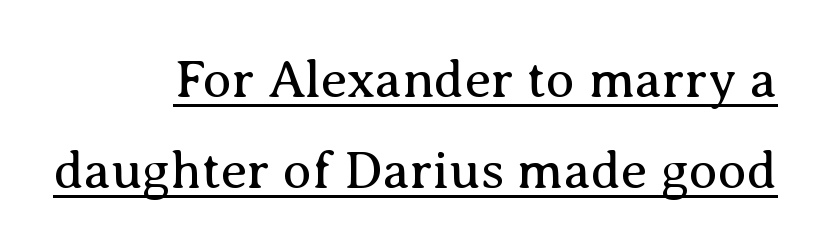
Q: Is the text bold? A: No.
Q: Is the text italic (slanted)? A: No, it is upright.
Q: Is the typeface a serif or a sans-serif typeface? A: Serif.
Q: Is the text underlined? A: Yes.
Q: How is the paragraph aligned? A: Right-aligned.
Q: Is the spacing between letters normal or unusually wide? A: Normal.
Q: Width (condensed, normal, or wide)? A: Normal.
Q: Stroke contrast? A: Medium.
Q: x-height? A: Medium.
Q: Monospaced? A: No.
